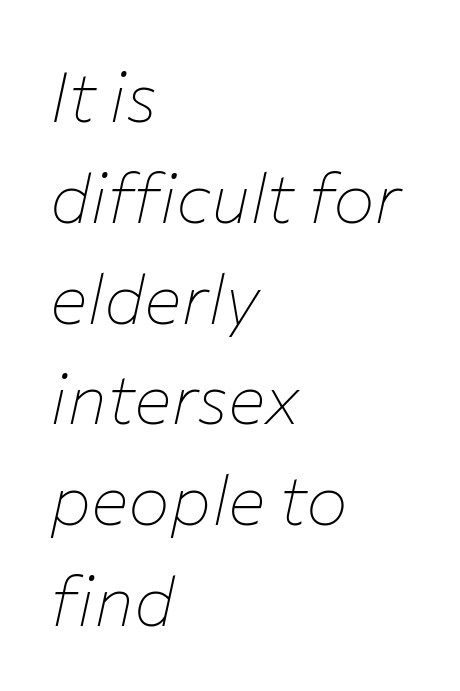
Q: Is the text bold? A: No.
Q: Is the text italic (slanted)? A: Yes, it leans right by about 12 degrees.
Q: Is the text underlined? A: No.
Q: How is the paragraph aligned? A: Left-aligned.
Q: Is the spacing between letters normal or unusually wide? A: Normal.
Q: Is the spacing between lines tight, normal or loose? A: Normal.
Q: Width (condensed, normal, or wide)? A: Normal.
Q: Stroke contrast? A: Low.
Q: x-height? A: Medium.
Q: Monospaced? A: No.
